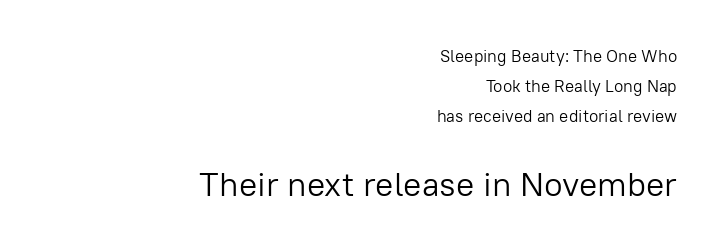
{"serif": "no", "italic": "no", "bold": "no", "weight": "light", "width": "normal", "stroke_contrast": "low", "x_height": "medium", "monospaced": "no", "underline": "no", "align": "right", "line_spacing_ratio": 1.77, "letter_spacing": "normal", "letter_spacing_em": 0.0, "larger_block": "second", "size_ratio": 2.0, "glyph_px": 34}
